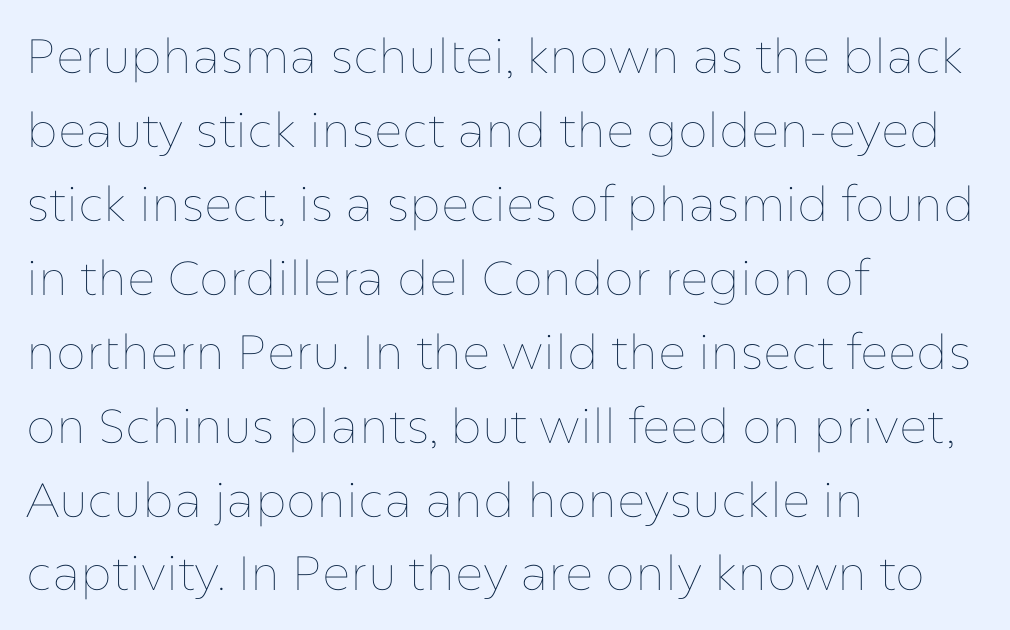
A quiet, ordinary-to-light weight characterises the typeface. Clear beneath every line of the passage. Reading down the block, your eye returns to a fixed left position each line. Vertical spacing — default. Posture: straight, roman, zero tilt.
